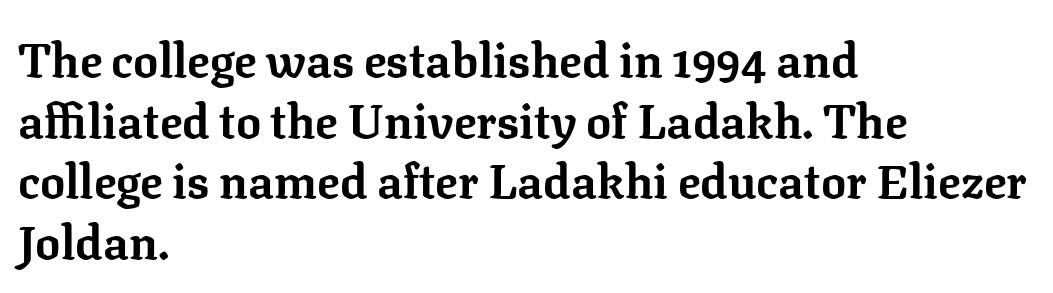
Q: Is the text bold? A: Yes.
Q: Is the text italic (slanted)? A: No, it is upright.
Q: Is the typeface a serif or a sans-serif typeface? A: Serif.
Q: Is the text underlined? A: No.
Q: How is the paragraph aligned? A: Left-aligned.
Q: Is the spacing between letters normal or unusually wide? A: Normal.
Q: Is the spacing between lines tight, normal or loose? A: Normal.
Q: Width (condensed, normal, or wide)? A: Normal.
Q: Stroke contrast? A: Low.
Q: x-height? A: Medium.
Q: Monospaced? A: No.
